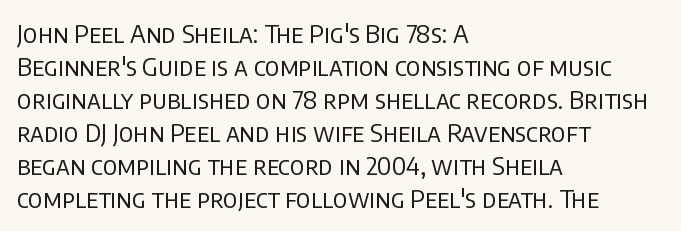
The setting favours the left margin, as ordinary paragraphs usually do. The letters stand upright; this is a roman face. Does the leading feel generous? No, just average. The passage shown has conventional tracking throughout. Each stroke keeps to a modest, everyday thickness or less.
